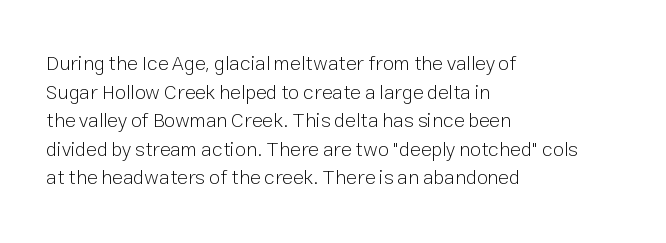
{"italic": "no", "bold": "no", "underline": "no", "align": "left", "line_spacing": "normal", "line_spacing_ratio": 1.43, "letter_spacing": "normal", "letter_spacing_em": 0.0, "glyph_px": 20}
